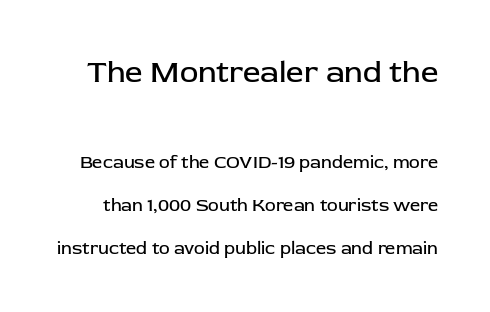
Q: Is the text bold? A: No.
Q: Is the text italic (slanted)? A: No, it is upright.
Q: Is the typeface a serif or a sans-serif typeface? A: Sans-serif.
Q: Is the text underlined? A: No.
Q: Is the spacing between letters normal or unusually wide? A: Normal.
Q: Is the spacing between lines tight, normal or loose? A: Loose.
Q: Which block of text is set in a larger size, the first (top) or the second (bottom)? A: The first (top) one.
Q: Width (condensed, normal, or wide)? A: Normal.
Q: Stroke contrast? A: Low.
Q: x-height? A: Medium.
Q: Monospaced? A: No.
